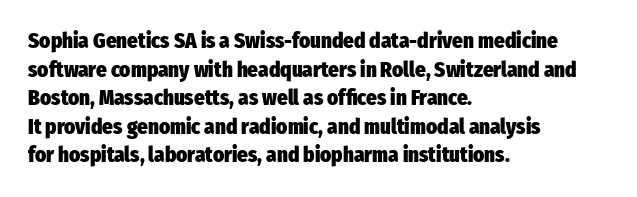
{"italic": "no", "bold": "yes", "underline": "no", "align": "left", "line_spacing": "normal", "line_spacing_ratio": 1.36, "letter_spacing": "normal", "letter_spacing_em": 0.0, "glyph_px": 21}
